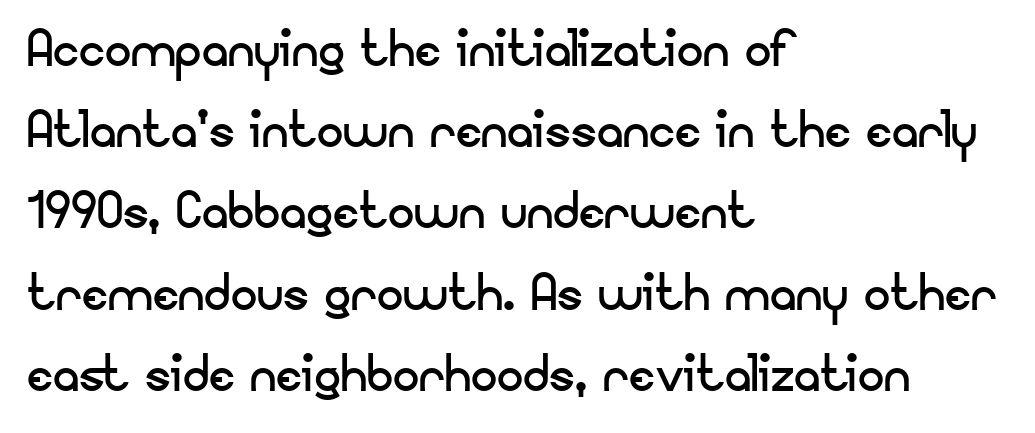
The passage shown is typed in a proportional face where columns would drift. Counters stay open thanks to moderate or lighter strokes. Rule under the text: the space is simply empty. The tracking reads as untouched default to a designer's eye. The paragraph has a hard left edge and a soft right edge. Typographically, this falls in the sans-serif category.
